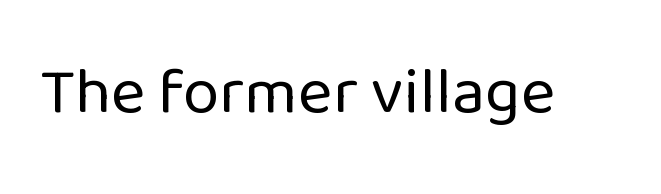
Q: Is the text bold? A: No.
Q: Is the text italic (slanted)? A: No, it is upright.
Q: Is the typeface a serif or a sans-serif typeface? A: Sans-serif.
Q: Is the text underlined? A: No.
Q: Is the spacing between letters normal or unusually wide? A: Normal.
Q: Width (condensed, normal, or wide)? A: Normal.
Q: Stroke contrast? A: Low.
Q: x-height? A: Medium.
Q: Monospaced? A: No.
